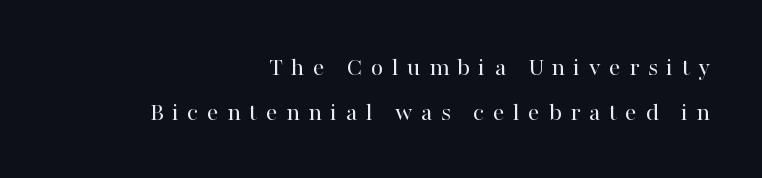
The image shows 26 px text type, upright; set right-aligned, line spacing 1.73x, unusually wide letter spacing (+0.32 em), not underlined.
